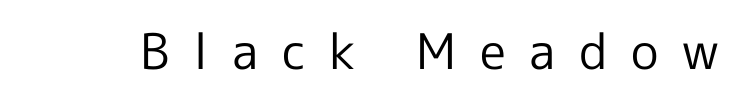
The letters advance in unequal steps, a hallmark of proportional type. Descender tails drop into unmarked territory. The horizontal fit of the characters is loose and conspicuously gappy. Bold? No — there's no thickening of the strokes.
